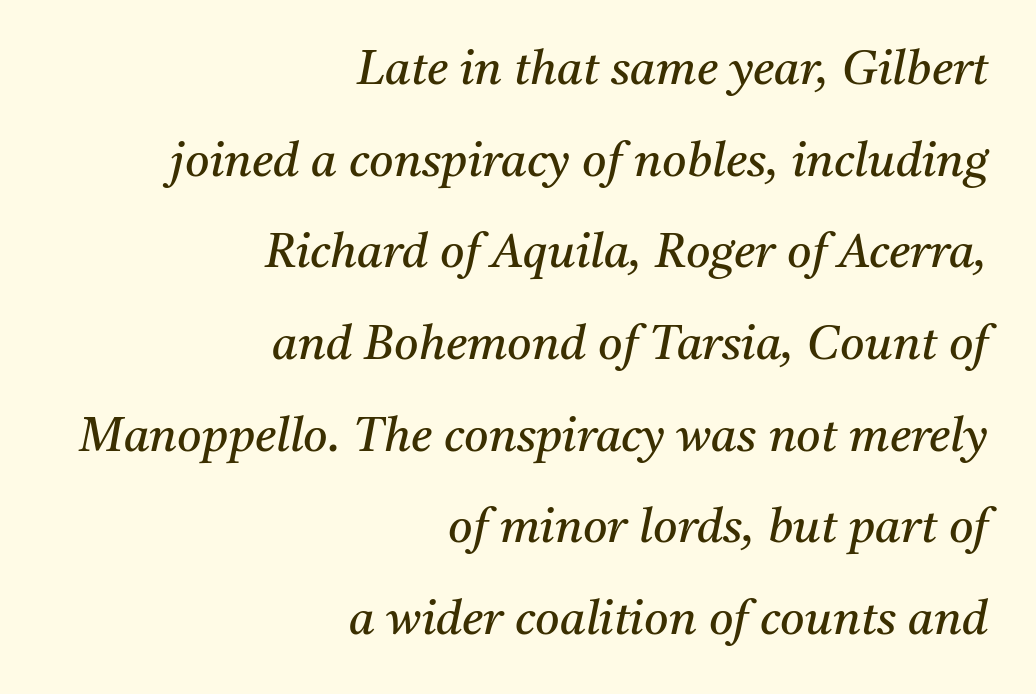
The image shows 47 px regular-weight serif type, italic (leaning right); set right-aligned, loose line spacing (1.95x), normal letter spacing, not underlined; medium stroke contrast and a medium x-height.
